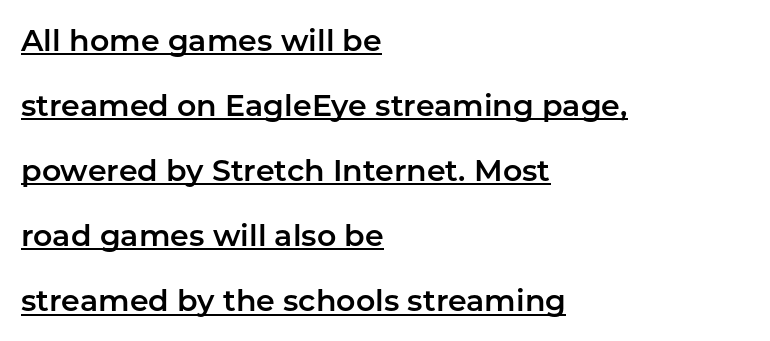
{"serif": "no", "italic": "no", "width": "normal", "stroke_contrast": "low", "x_height": "medium", "monospaced": "no", "underline": "yes", "align": "left", "line_spacing": "loose", "line_spacing_ratio": 2.17, "letter_spacing": "normal", "letter_spacing_em": 0.0, "glyph_px": 30}
